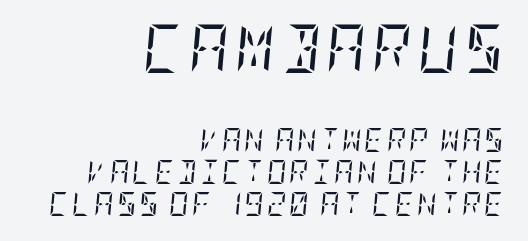
Notice how the stems are inclined rather than vertical — that's the hallmark of italics. All the whitespace from short lines collects on the left. Honestly, the row spacing looks completely unremarkable. Large over small — that's the arrangement of the two blocks here. Bare-footed words on every line.
